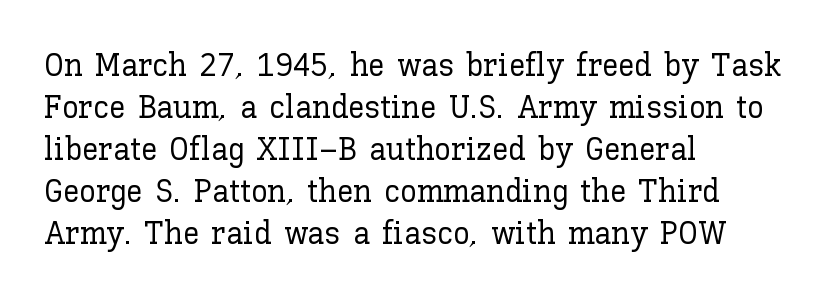
The image shows 33 px text type, upright; set left-aligned, normal line spacing (1.27x), normal letter spacing, not underlined; low stroke contrast and a medium x-height.
